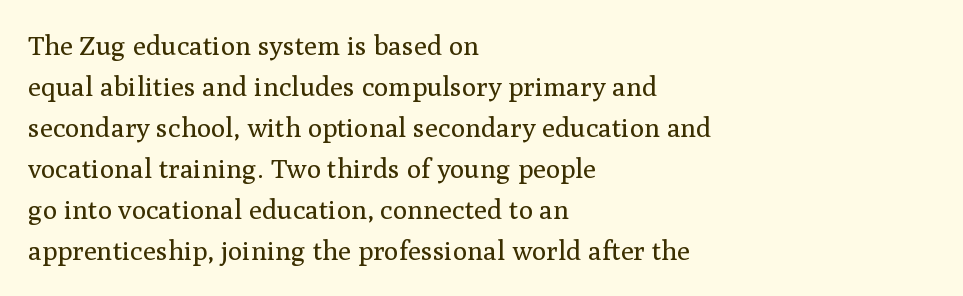
{"italic": "no", "bold": "no", "underline": "no", "align": "left", "line_spacing": "normal", "line_spacing_ratio": 1.52, "letter_spacing": "normal", "letter_spacing_em": 0.0, "glyph_px": 27}
